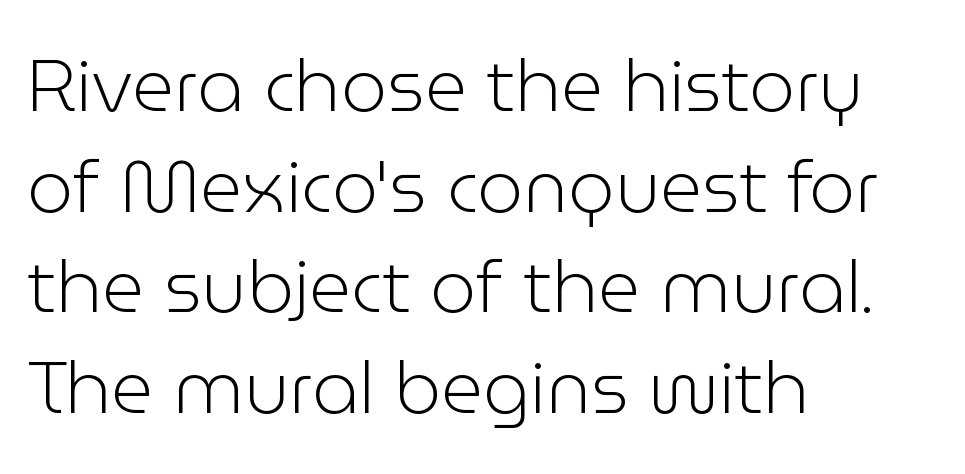
{"serif": "no", "italic": "no", "bold": "no", "weight": "light", "width": "normal", "stroke_contrast": "low", "x_height": "medium", "monospaced": "no", "underline": "no", "align": "left", "line_spacing": "normal", "line_spacing_ratio": 1.38, "letter_spacing": "normal", "letter_spacing_em": 0.0, "glyph_px": 73}
